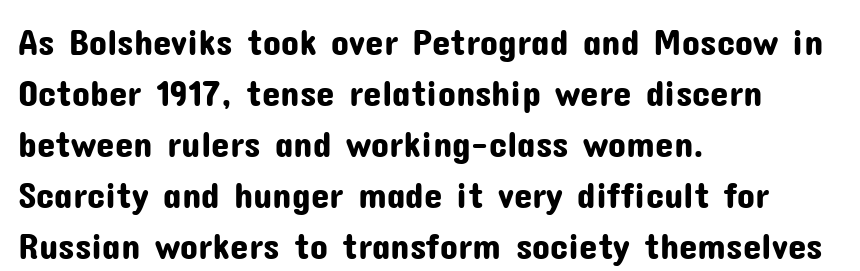
Q: Is the text italic (slanted)? A: No, it is upright.
Q: Is the typeface a serif or a sans-serif typeface? A: Sans-serif.
Q: Is the text underlined? A: No.
Q: How is the paragraph aligned? A: Left-aligned.
Q: Is the spacing between letters normal or unusually wide? A: Normal.
Q: Is the spacing between lines tight, normal or loose? A: Normal.
Q: Width (condensed, normal, or wide)? A: Normal.
Q: Stroke contrast? A: Low.
Q: x-height? A: Medium.
Q: Monospaced? A: No.
